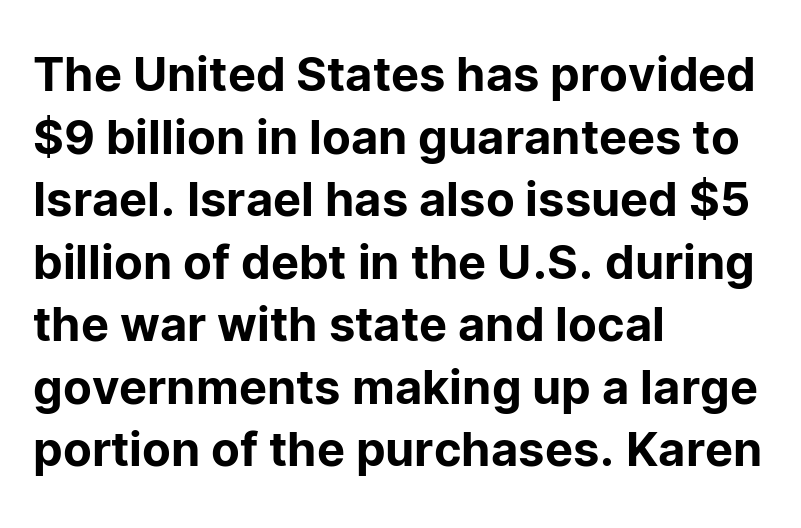
The image shows 47 px sans-serif type, upright; set left-aligned, normal line spacing (1.33x), normal letter spacing, not underlined; low stroke contrast and a medium x-height.
